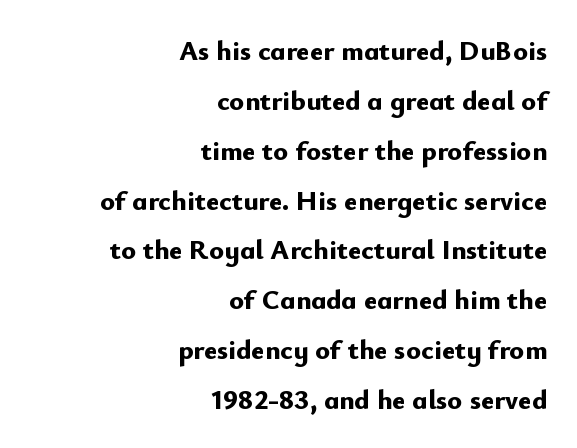
{"serif": "no", "italic": "no", "bold": "yes", "weight": "bold", "width": "normal", "stroke_contrast": "low", "x_height": "small", "monospaced": "no", "underline": "no", "align": "right", "line_spacing_ratio": 1.78, "letter_spacing": "normal", "letter_spacing_em": 0.0, "glyph_px": 28}
